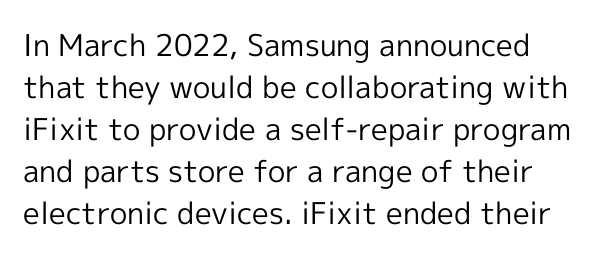
Q: Is the text bold? A: No.
Q: Is the text italic (slanted)? A: No, it is upright.
Q: Is the typeface a serif or a sans-serif typeface? A: Sans-serif.
Q: Is the text underlined? A: No.
Q: How is the paragraph aligned? A: Left-aligned.
Q: Is the spacing between letters normal or unusually wide? A: Normal.
Q: Is the spacing between lines tight, normal or loose? A: Normal.
Q: Width (condensed, normal, or wide)? A: Normal.
Q: x-height? A: Medium.
Q: Monospaced? A: No.
